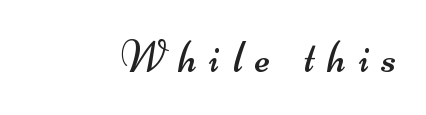
{"serif": "no", "bold": "no", "weight": "regular", "width": "wide", "stroke_contrast": "medium", "x_height": "small", "monospaced": "no", "underline": "no", "letter_spacing": "wide", "letter_spacing_em": 0.28, "glyph_px": 46}
